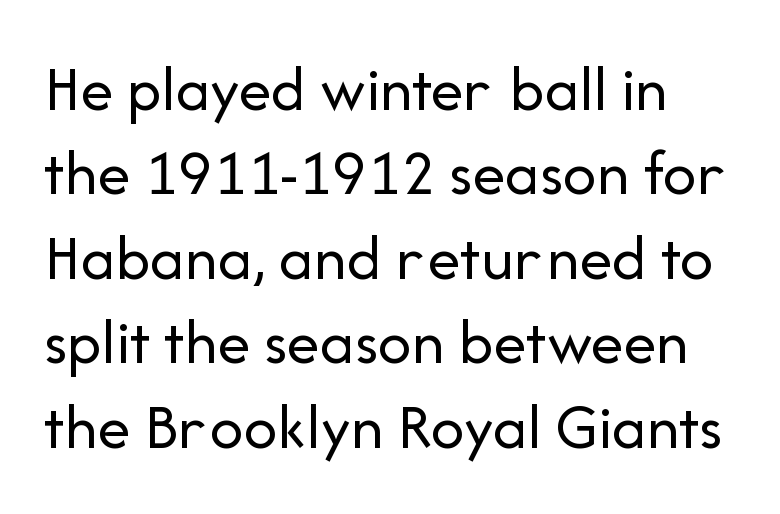
The image shows 66 px regular-weight sans-serif type, upright; set normal line spacing (1.28x), normal letter spacing, not underlined; low stroke contrast and a medium x-height.
